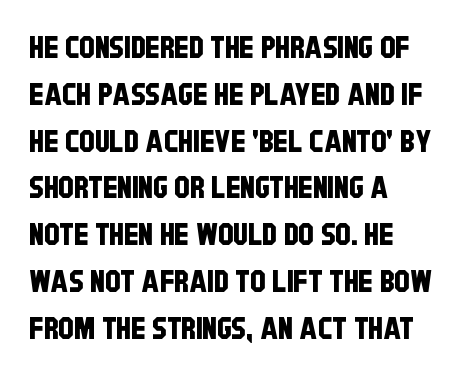
The image shows 31 px condensed sans-serif type; set left-aligned, normal line spacing (1.51x), normal letter spacing, not underlined; low stroke contrast and a large x-height.
